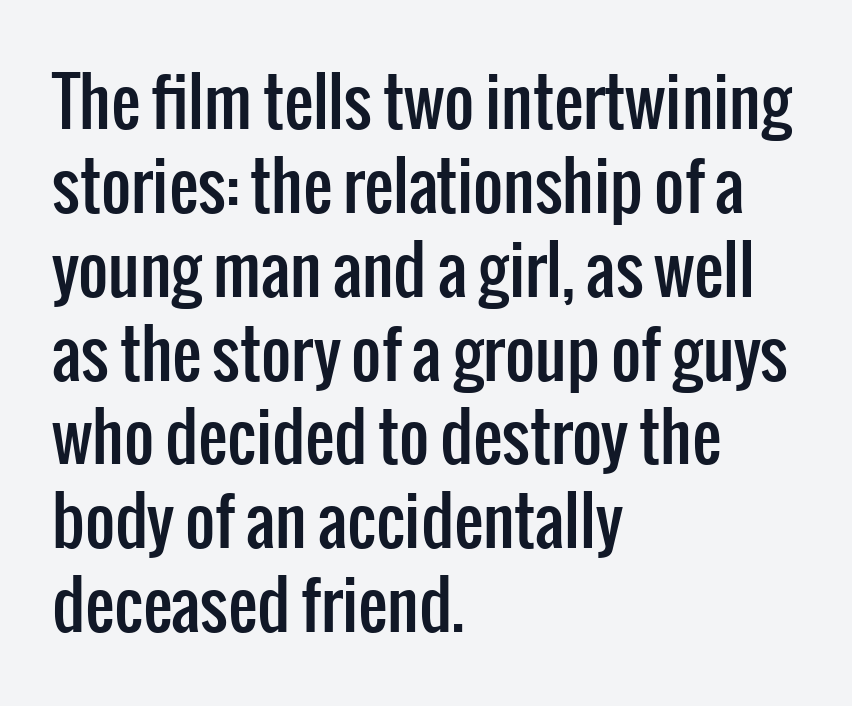
Q: Is the text italic (slanted)? A: No, it is upright.
Q: Is the typeface a serif or a sans-serif typeface? A: Sans-serif.
Q: Is the text underlined? A: No.
Q: How is the paragraph aligned? A: Left-aligned.
Q: Is the spacing between letters normal or unusually wide? A: Normal.
Q: Is the spacing between lines tight, normal or loose? A: Normal.
Q: Width (condensed, normal, or wide)? A: Condensed.
Q: Stroke contrast? A: Low.
Q: x-height? A: Medium.
Q: Monospaced? A: No.
